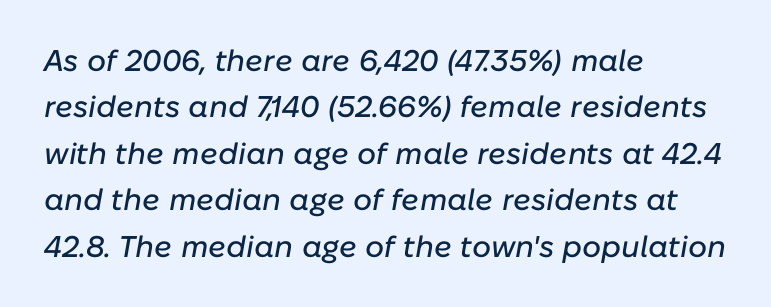
The face used here is rendered with its standard letterfit. Tall strokes in this sample are angled rather than plumb. Quick note: interline space is typical. Unmarked baselines from the first word to the last. Looks like regular typesetting: each glyph gets only the width it needs. A student would call this left alignment; a typographer would say flush left, rag right.
